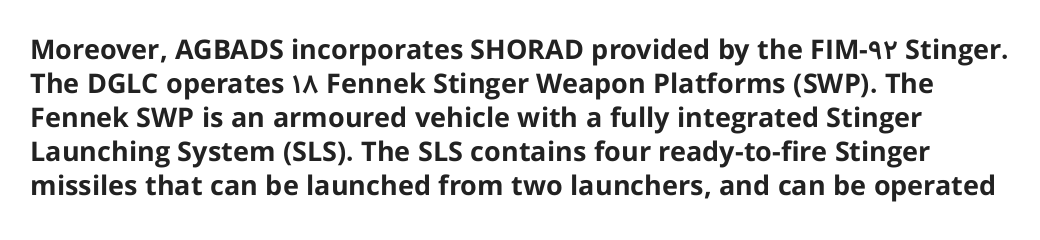
The image shows 27 px bold type, upright; set normal line spacing (1.26x), normal letter spacing, not underlined.
